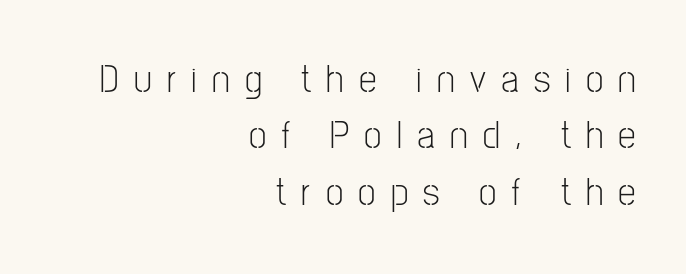
The image shows 40 px light, condensed sans-serif type, upright; set right-aligned, normal line spacing (1.41x), unusually wide letter spacing (+0.38 em), not underlined; low stroke contrast and a medium x-height.
